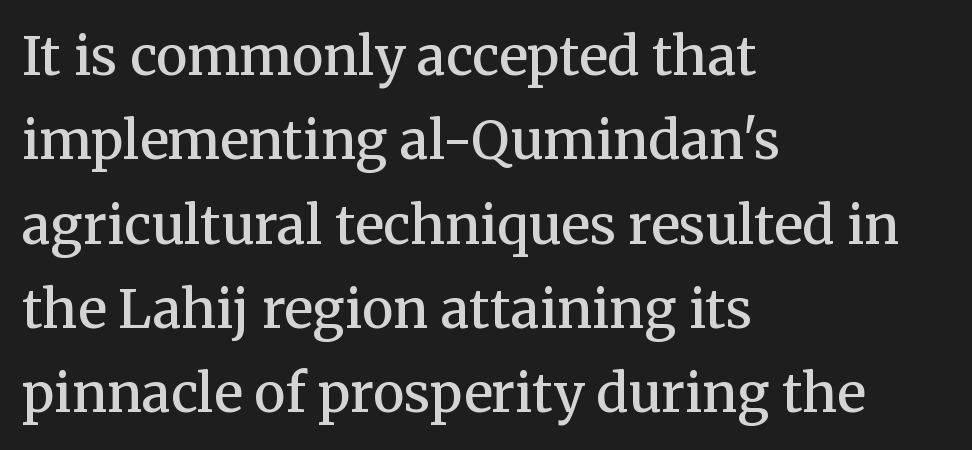
The image shows 53 px semibold serif type, upright; set left-aligned, normal line spacing (1.59x), normal letter spacing, not underlined; medium stroke contrast and a medium x-height.
